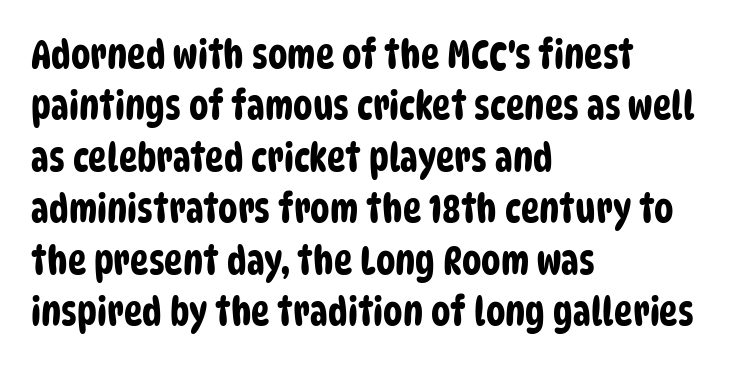
The image shows 39 px condensed sans-serif type; set left-aligned, normal line spacing (1.32x), normal letter spacing, not underlined; low stroke contrast and a large x-height.
